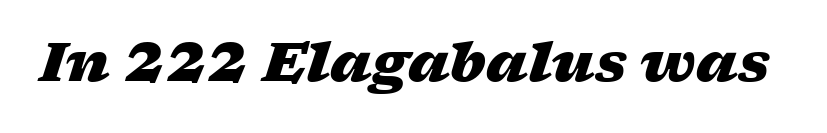
The image shows 54 px heavy, wide type, italic (leaning right); set normal letter spacing, not underlined; low stroke contrast and a medium x-height.
